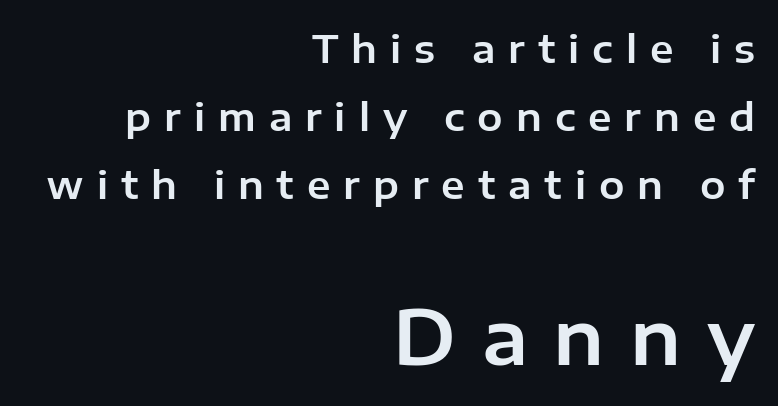
Q: Is the text italic (slanted)? A: No, it is upright.
Q: Is the typeface a serif or a sans-serif typeface? A: Sans-serif.
Q: Is the text underlined? A: No.
Q: How is the paragraph aligned? A: Right-aligned.
Q: Is the spacing between letters normal or unusually wide? A: Unusually wide.
Q: Which block of text is set in a larger size, the first (top) or the second (bottom)? A: The second (bottom) one.
Q: Width (condensed, normal, or wide)? A: Normal.
Q: Stroke contrast? A: Low.
Q: x-height? A: Medium.
Q: Monospaced? A: No.
